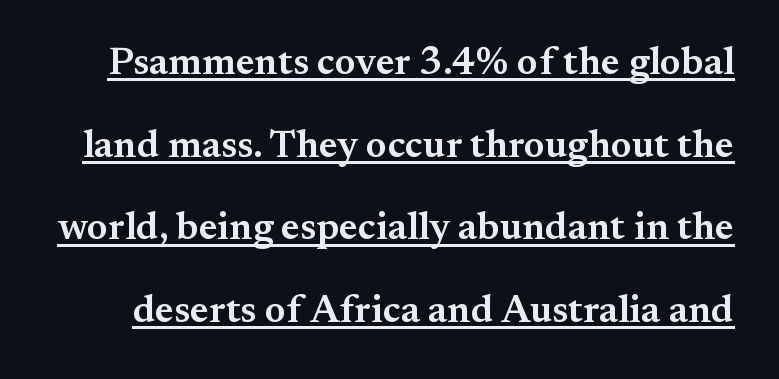
Q: Is the text bold? A: Semi-bold.
Q: Is the text italic (slanted)? A: No, it is upright.
Q: Is the typeface a serif or a sans-serif typeface? A: Serif.
Q: Is the text underlined? A: Yes.
Q: Is the spacing between letters normal or unusually wide? A: Normal.
Q: Is the spacing between lines tight, normal or loose? A: Loose.
Q: Width (condensed, normal, or wide)? A: Normal.
Q: Stroke contrast? A: Medium.
Q: x-height? A: Small.
Q: Monospaced? A: No.
